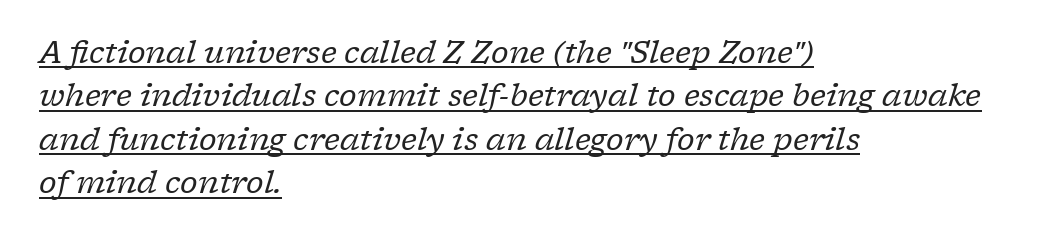
Q: Is the text bold? A: No.
Q: Is the text italic (slanted)? A: Yes, it leans right by about 17 degrees.
Q: Is the typeface a serif or a sans-serif typeface? A: Serif.
Q: Is the text underlined? A: Yes.
Q: How is the paragraph aligned? A: Left-aligned.
Q: Is the spacing between letters normal or unusually wide? A: Normal.
Q: Is the spacing between lines tight, normal or loose? A: Normal.
Q: Width (condensed, normal, or wide)? A: Normal.
Q: Stroke contrast? A: Low.
Q: x-height? A: Medium.
Q: Monospaced? A: No.
